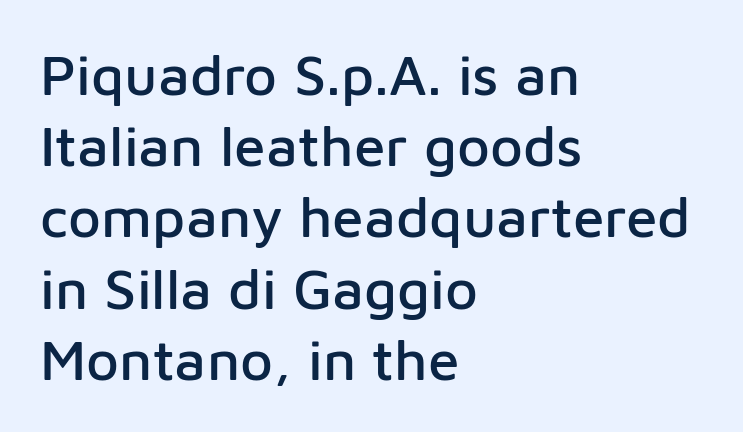
These lines are rendered in a variable-pitch font. What kind of face is this? One without serifs — a sans. Between one letter and the next there's only the usual sliver of space. The space between consecutive lines is moderate. The text block is weighted toward the left margin, trailing off unevenly rightward.
